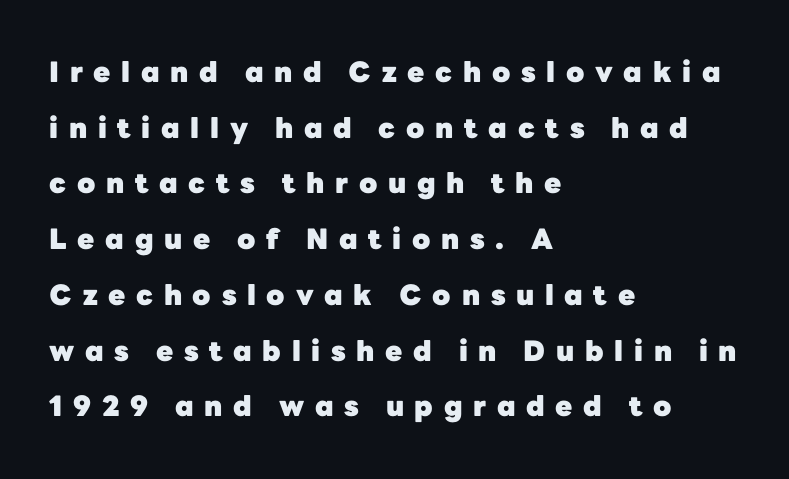
A typesetter would mark this as roman, not italic. The foot of each line stays bare and open. Character widths vary here, with narrow letters taking less room than wide ones. This sample is left-justified, so line endings fall wherever the words run out.
